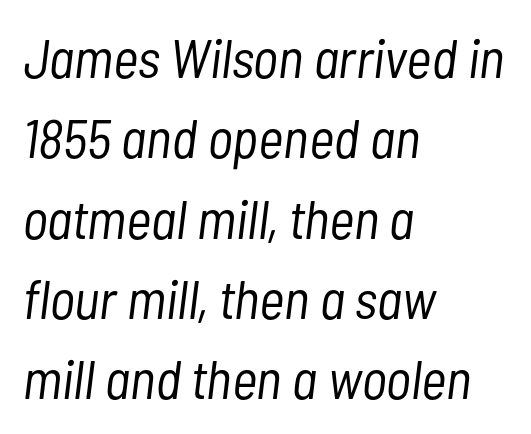
Q: Is the text bold? A: No.
Q: Is the text italic (slanted)? A: Yes, it leans right by about 7 degrees.
Q: Is the text underlined? A: No.
Q: How is the paragraph aligned? A: Left-aligned.
Q: Is the spacing between letters normal or unusually wide? A: Normal.
Q: Is the spacing between lines tight, normal or loose? A: Normal.
Q: Width (condensed, normal, or wide)? A: Condensed.
Q: Stroke contrast? A: Low.
Q: x-height? A: Medium.
Q: Monospaced? A: No.
